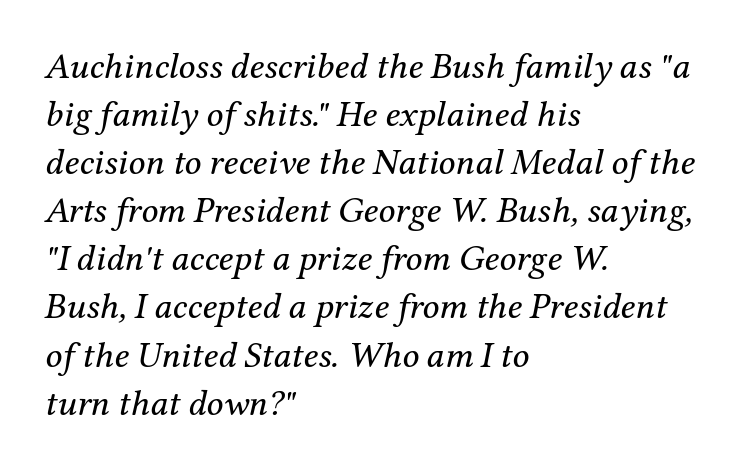
The image shows 37 px regular-weight serif type, italic (leaning right); set left-aligned, normal line spacing (1.3x), normal letter spacing, not underlined; medium stroke contrast and a medium x-height.
